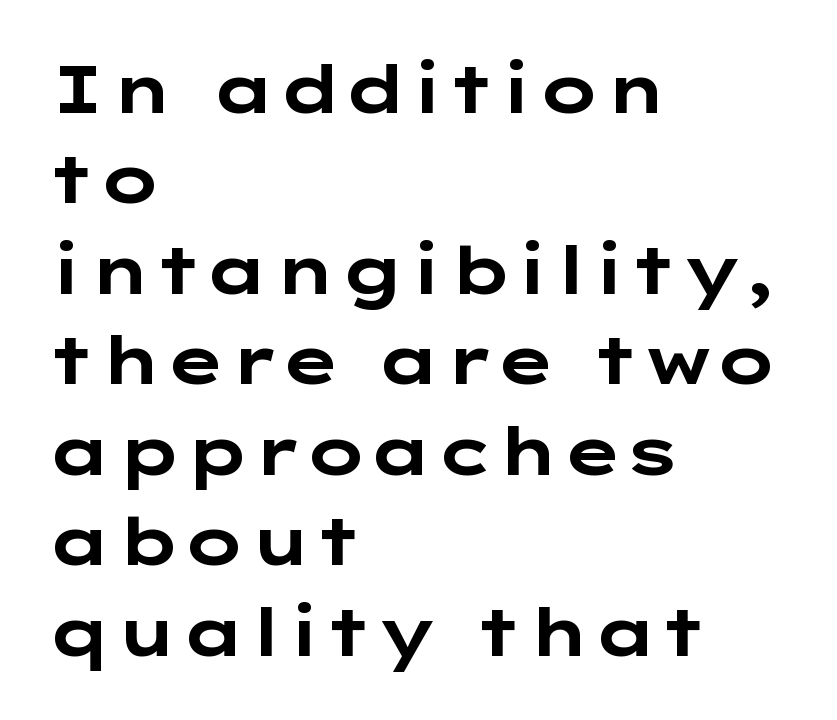
What stands out about the letter spacing? Nothing — it is the standard amount. Just letters on the line, the space beneath them empty. Vertically, the passage feels balanced, rows spaced as you'd expect. The designer went with a sans here, leaving each stem footless. Rendered with straight, roman letterforms. Reading down the block, your eye returns to a fixed left position each line.
